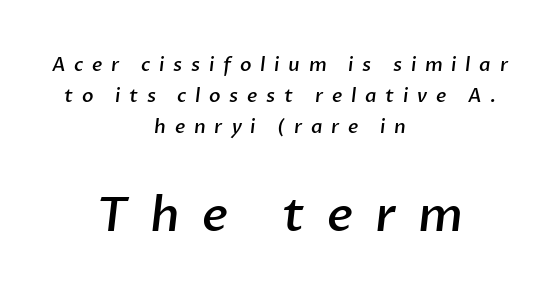
{"serif": "no", "bold": "semi", "weight": "semibold", "width": "normal", "stroke_contrast": "low", "x_height": "medium", "monospaced": "no", "underline": "no", "align": "center", "line_spacing": "normal", "line_spacing_ratio": 1.62, "letter_spacing": "wide", "letter_spacing_em": 0.46, "larger_block": "second", "size_ratio": 2.53, "glyph_px": 48}
